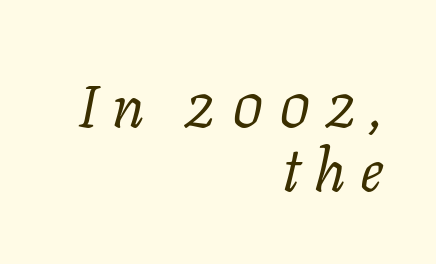
The image shows 59 px regular-weight serif type, italic (leaning right); set right-aligned, tight line spacing (1.09x), unusually wide letter spacing (+0.24 em), not underlined; low stroke contrast and a medium x-height.
